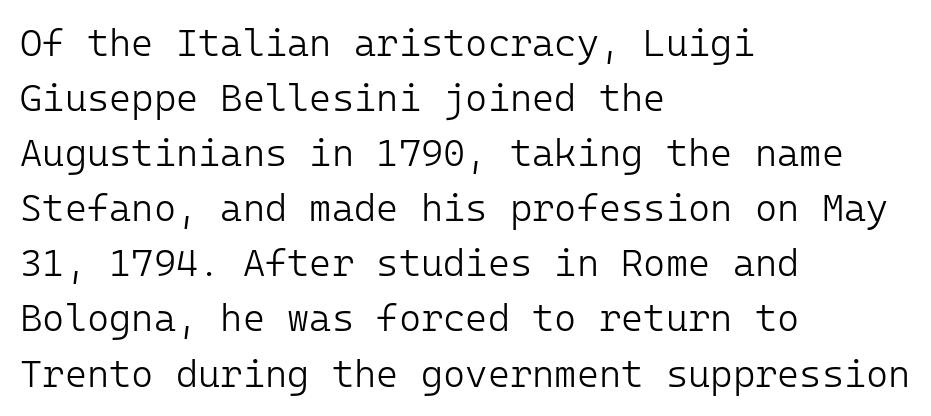
Q: Is the text bold? A: No.
Q: Is the text italic (slanted)? A: No, it is upright.
Q: Is the typeface a serif or a sans-serif typeface? A: Sans-serif.
Q: Is the text underlined? A: No.
Q: How is the paragraph aligned? A: Left-aligned.
Q: Is the spacing between letters normal or unusually wide? A: Normal.
Q: Is the spacing between lines tight, normal or loose? A: Normal.
Q: Width (condensed, normal, or wide)? A: Normal.
Q: Stroke contrast? A: Low.
Q: x-height? A: Medium.
